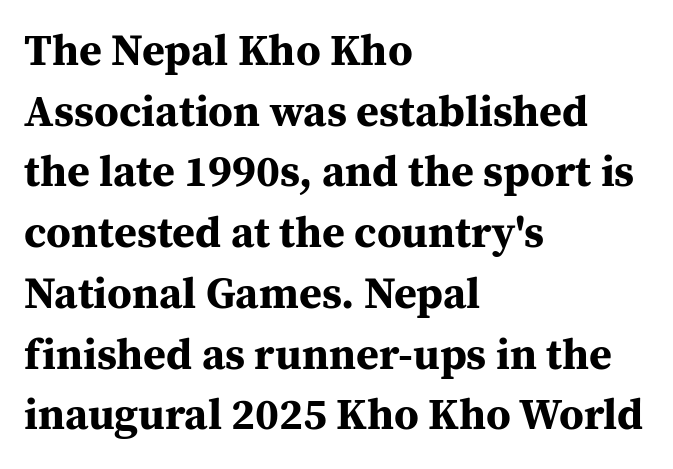
The image shows 44 px bold serif type, upright; set left-aligned, normal line spacing (1.38x), normal letter spacing, not underlined; medium stroke contrast and a medium x-height.
